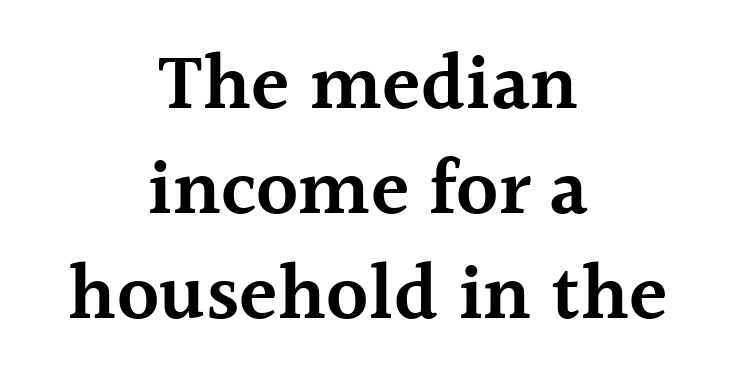
{"serif": "yes", "italic": "no", "bold": "semi", "weight": "semibold", "width": "normal", "x_height": "medium", "monospaced": "no", "underline": "no", "align": "center", "line_spacing": "normal", "line_spacing_ratio": 1.33, "letter_spacing": "normal", "letter_spacing_em": 0.0, "glyph_px": 79}
